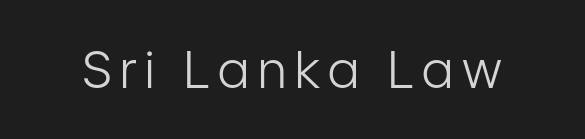
Q: Is the text bold? A: No.
Q: Is the text italic (slanted)? A: No, it is upright.
Q: Is the typeface a serif or a sans-serif typeface? A: Sans-serif.
Q: Is the text underlined? A: No.
Q: Width (condensed, normal, or wide)? A: Condensed.
Q: Stroke contrast? A: Low.
Q: x-height? A: Medium.
Q: Monospaced? A: No.
